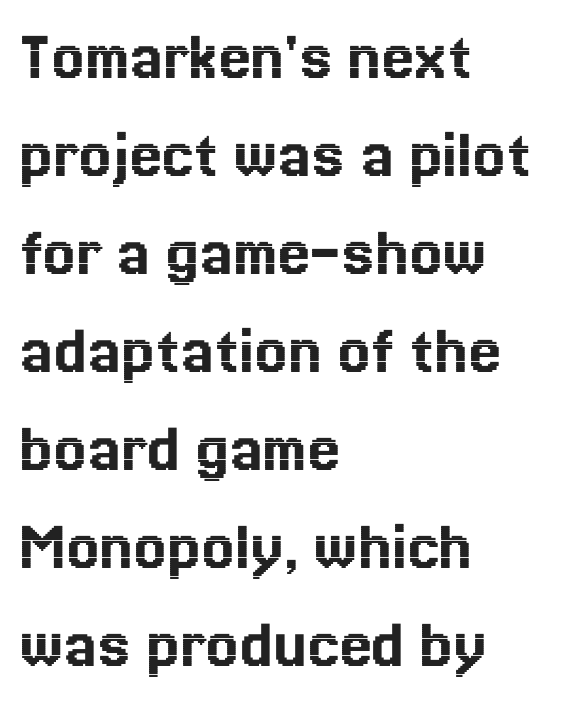
{"italic": "no", "width": "normal", "x_height": "medium", "monospaced": "no", "underline": "no", "align": "left", "line_spacing": "normal", "line_spacing_ratio": 1.36, "letter_spacing": "normal", "letter_spacing_em": 0.0, "glyph_px": 72}
